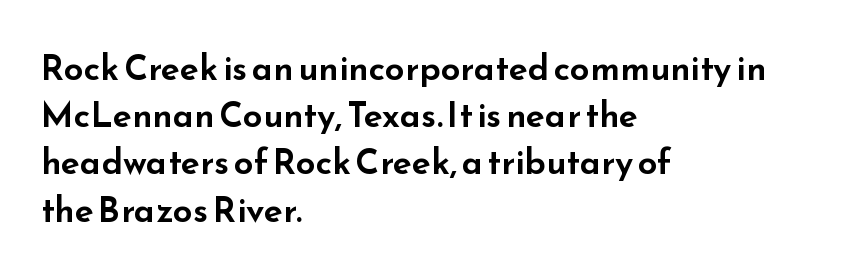
The image shows 35 px wide sans-serif type, upright; set left-aligned, normal line spacing (1.35x), normal letter spacing, not underlined; low stroke contrast and a small x-height.
